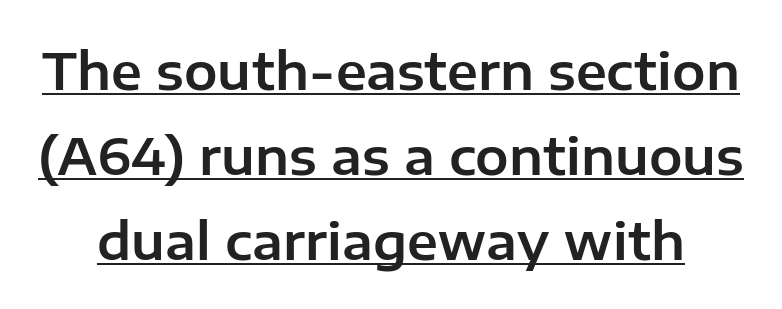
Has an underline been added? It has. Is this a fixed-width face? No — the glyphs have proportional, varying widths. Posture: upright roman. The letters sit at their default tracking, neither squeezed nor spread.
